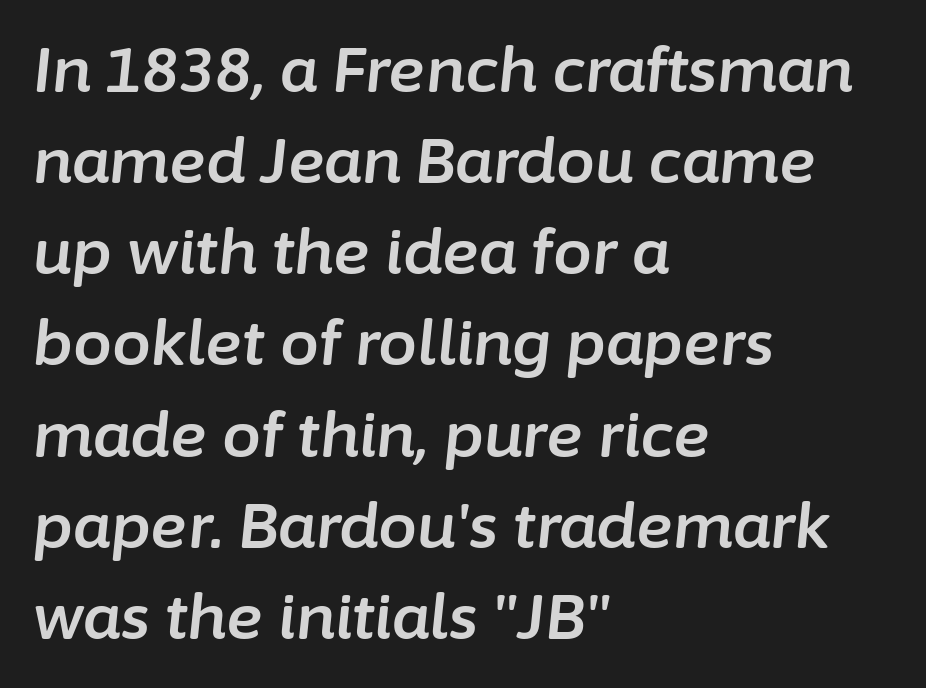
Q: Is the text italic (slanted)? A: Yes, it leans right by about 6 degrees.
Q: Is the text underlined? A: No.
Q: How is the paragraph aligned? A: Left-aligned.
Q: Is the spacing between letters normal or unusually wide? A: Normal.
Q: Is the spacing between lines tight, normal or loose? A: Normal.
Q: Width (condensed, normal, or wide)? A: Normal.
Q: Stroke contrast? A: Low.
Q: x-height? A: Medium.
Q: Monospaced? A: No.
